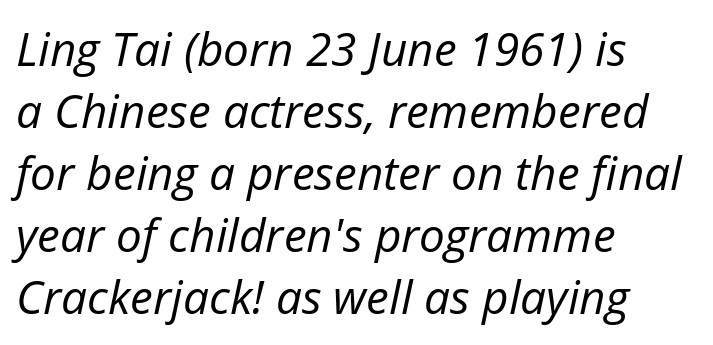
The image shows 46 px regular-weight type, italic (leaning right); set left-aligned, normal line spacing (1.35x), normal letter spacing, not underlined; low stroke contrast and a medium x-height.
